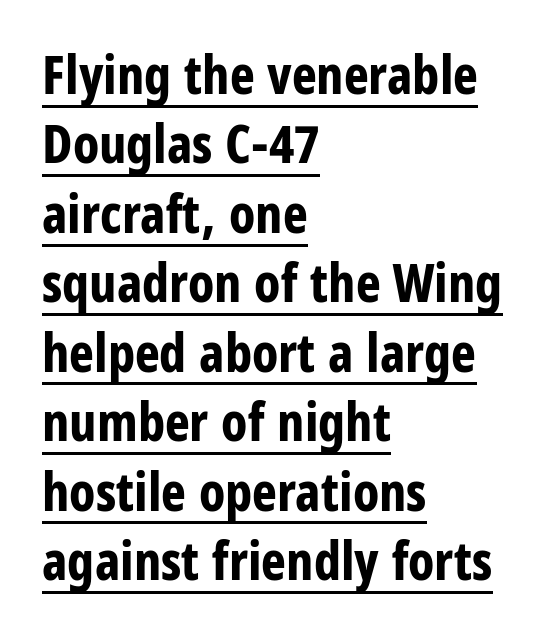
Check the space under the baseline: a stroke is drawn there. Successive baselines arrive at the customary interval. This is the regular roman posture of the typeface. A dark, heavy texture on the line: the type is bold.
